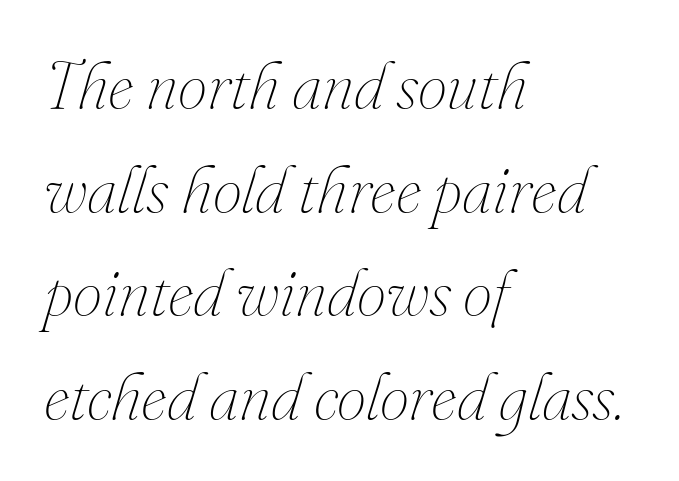
Q: Is the text bold? A: No.
Q: Is the text italic (slanted)? A: Yes, it leans right by about 16 degrees.
Q: Is the text underlined? A: No.
Q: How is the paragraph aligned? A: Left-aligned.
Q: Is the spacing between letters normal or unusually wide? A: Normal.
Q: Is the spacing between lines tight, normal or loose? A: Normal.
Q: Width (condensed, normal, or wide)? A: Normal.
Q: Stroke contrast? A: Medium.
Q: x-height? A: Small.
Q: Monospaced? A: No.
